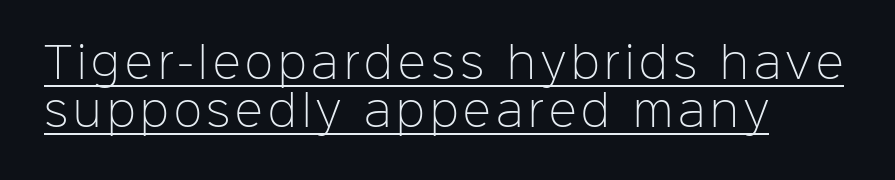
{"serif": "no", "italic": "no", "bold": "no", "weight": "light", "width": "normal", "stroke_contrast": "low", "x_height": "medium", "monospaced": "no", "underline": "yes", "align": "left", "line_spacing": "tight", "line_spacing_ratio": 1.15, "glyph_px": 42}
